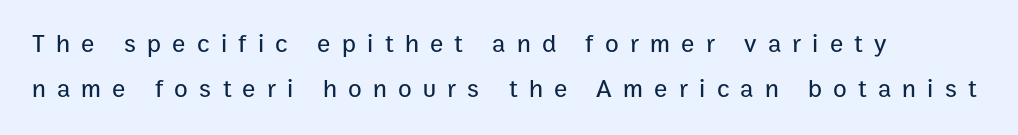
{"italic": "no", "underline": "no", "align": "left", "line_spacing_ratio": 1.82, "letter_spacing": "wide", "letter_spacing_em": 0.45, "glyph_px": 25}
